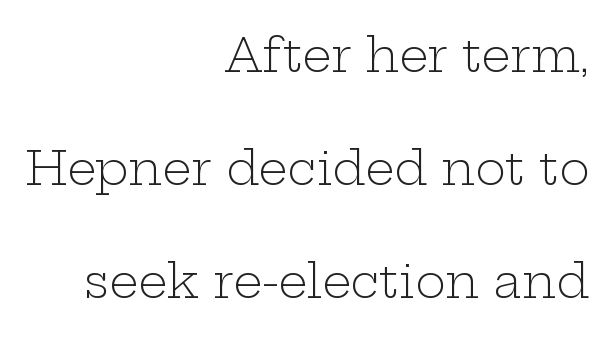
Q: Is the text bold? A: No.
Q: Is the text italic (slanted)? A: No, it is upright.
Q: Is the typeface a serif or a sans-serif typeface? A: Serif.
Q: Is the text underlined? A: No.
Q: How is the paragraph aligned? A: Right-aligned.
Q: Is the spacing between letters normal or unusually wide? A: Normal.
Q: Is the spacing between lines tight, normal or loose? A: Loose.
Q: Width (condensed, normal, or wide)? A: Wide.
Q: Stroke contrast? A: Low.
Q: x-height? A: Medium.
Q: Monospaced? A: No.
